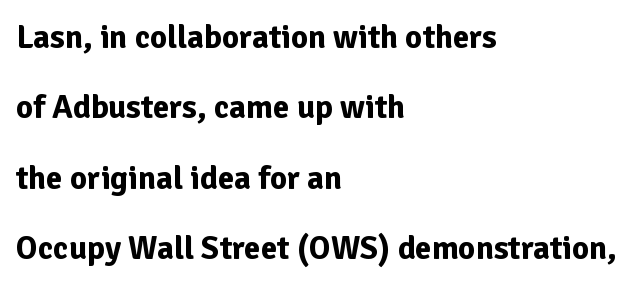
{"serif": "no", "italic": "no", "bold": "yes", "weight": "bold", "width": "normal", "stroke_contrast": "low", "x_height": "medium", "monospaced": "no", "underline": "no", "align": "left", "line_spacing": "loose", "line_spacing_ratio": 2.13, "letter_spacing": "normal", "letter_spacing_em": 0.0, "glyph_px": 33}
